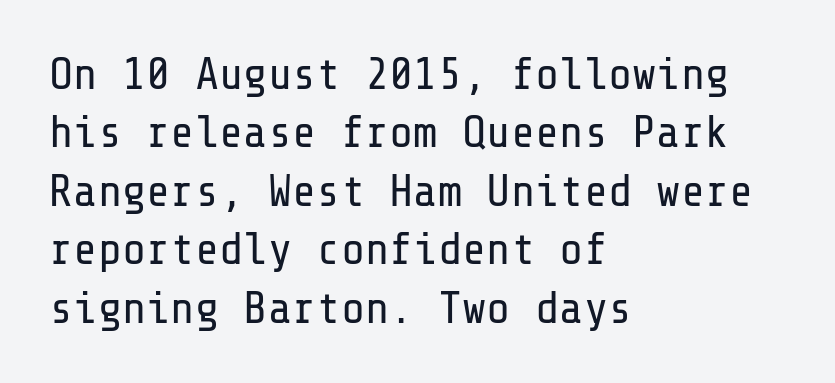
Q: Is the text bold? A: No.
Q: Is the text italic (slanted)? A: No, it is upright.
Q: Is the typeface a serif or a sans-serif typeface? A: Sans-serif.
Q: Is the text underlined? A: No.
Q: How is the paragraph aligned? A: Left-aligned.
Q: Is the spacing between letters normal or unusually wide? A: Normal.
Q: Is the spacing between lines tight, normal or loose? A: Normal.
Q: Width (condensed, normal, or wide)? A: Normal.
Q: Stroke contrast? A: Low.
Q: x-height? A: Medium.
